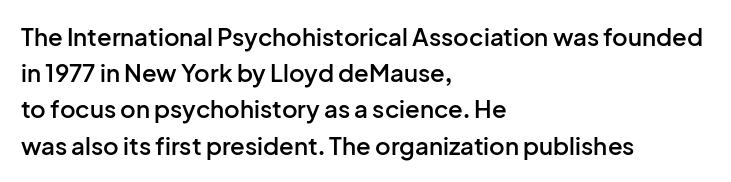
Q: Is the text bold? A: Semi-bold.
Q: Is the text italic (slanted)? A: No, it is upright.
Q: Is the text underlined? A: No.
Q: How is the paragraph aligned? A: Left-aligned.
Q: Is the spacing between letters normal or unusually wide? A: Normal.
Q: Is the spacing between lines tight, normal or loose? A: Normal.
